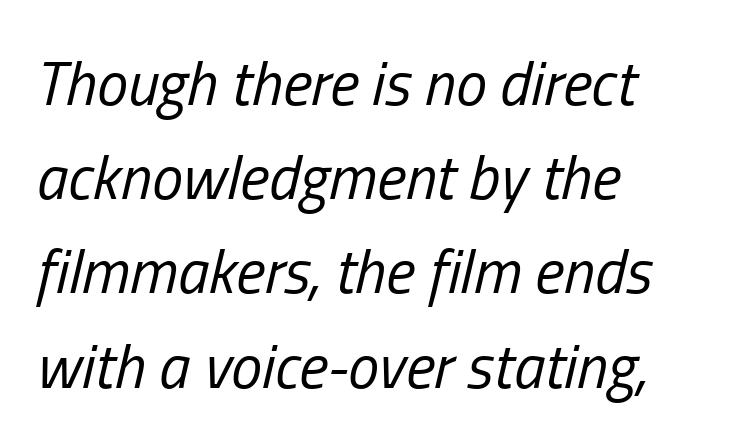
{"italic": "yes", "lean": "right", "slant_degrees": 13, "bold": "no", "weight": "regular", "width": "condensed", "stroke_contrast": "low", "x_height": "medium", "monospaced": "no", "underline": "no", "align": "left", "line_spacing": "normal", "line_spacing_ratio": 1.52, "letter_spacing": "normal", "letter_spacing_em": 0.0, "glyph_px": 62}
